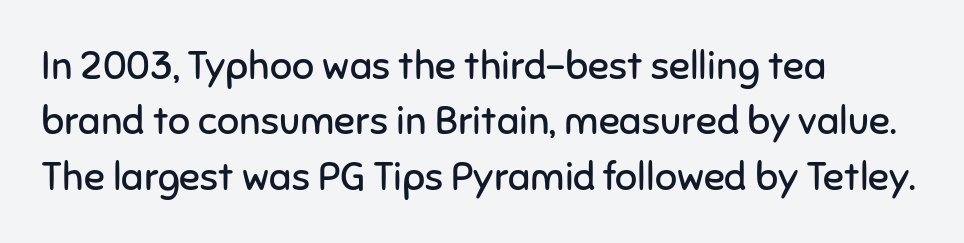
Whoever set this chose a conventional vertical rhythm. Note the varied advance widths — an 'i' is clearly narrower than an 'm'. Does the lettering tilt? It doesn't — this is upright. The face looks like a standard text weight, possibly lighter. The space beneath each line is pristine and unruled. The text was rendered using a sans face with plain stroke endings.
